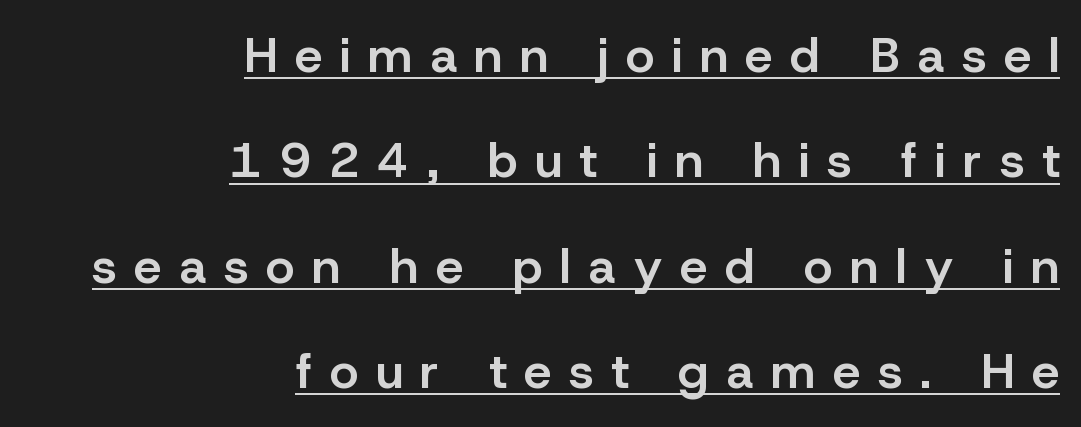
Q: Is the text bold? A: Semi-bold.
Q: Is the text italic (slanted)? A: No, it is upright.
Q: Is the typeface a serif or a sans-serif typeface? A: Sans-serif.
Q: Is the text underlined? A: Yes.
Q: How is the paragraph aligned? A: Right-aligned.
Q: Is the spacing between letters normal or unusually wide? A: Unusually wide.
Q: Is the spacing between lines tight, normal or loose? A: Loose.
Q: Width (condensed, normal, or wide)? A: Normal.
Q: Stroke contrast? A: Low.
Q: x-height? A: Medium.
Q: Monospaced? A: No.
